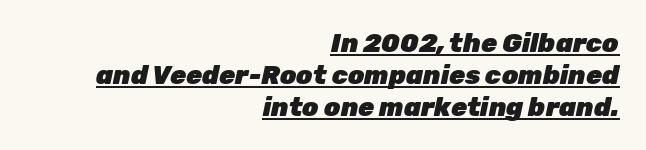
The image shows 26 px bold type, italic (leaning right); set right-aligned, line spacing 1.23x, normal letter spacing, underlined.
